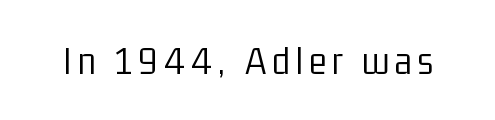
Weight: in the light-to-regular range. The passage shown is typeset with a sans-serif family. When letters stand straight like this, we call the style roman or upright. The letters advance in unequal steps, a hallmark of proportional type. Just letters on the line, the space beneath them empty.
